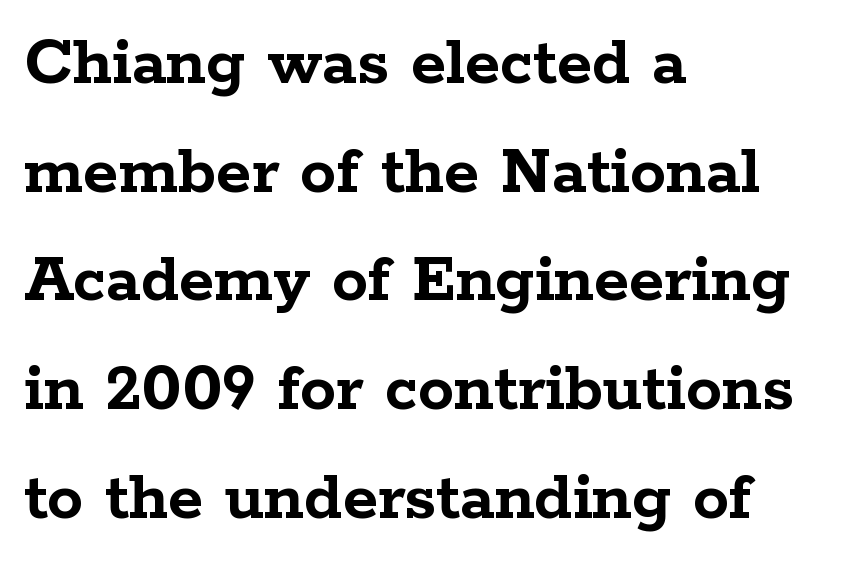
Caption: standard tracking, unaltered. Examine the stroke ends and you'll spot serifs. Leading matches the norm, producing a regular column. Does the weight exceed regular? Yes, all the way to bold.
